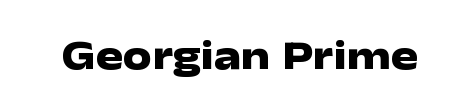
The image shows 41 px heavy, wide sans-serif type, upright; set normal letter spacing, not underlined; low stroke contrast and a medium x-height.
